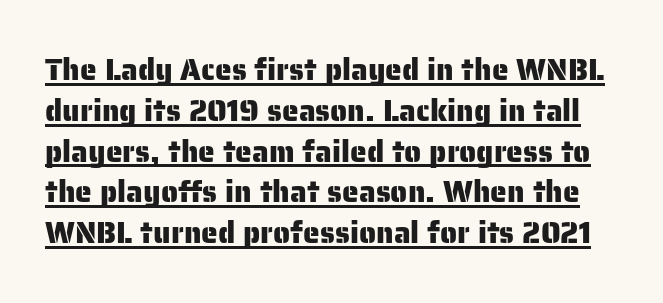
{"serif": "no", "italic": "no", "width": "normal", "stroke_contrast": "low", "x_height": "medium", "monospaced": "no", "underline": "yes", "line_spacing": "normal", "line_spacing_ratio": 1.36, "letter_spacing": "normal", "letter_spacing_em": 0.0, "glyph_px": 30}
